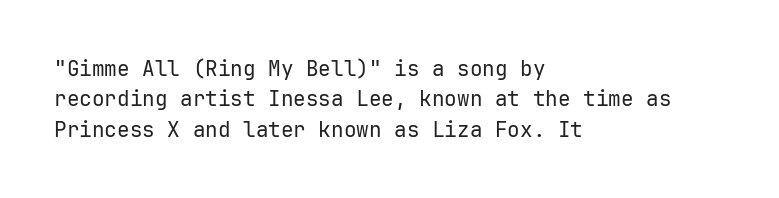
{"italic": "no", "bold": "no", "underline": "no", "align": "left", "line_spacing": "normal", "line_spacing_ratio": 1.45, "letter_spacing": "normal", "letter_spacing_em": 0.0, "glyph_px": 21}
